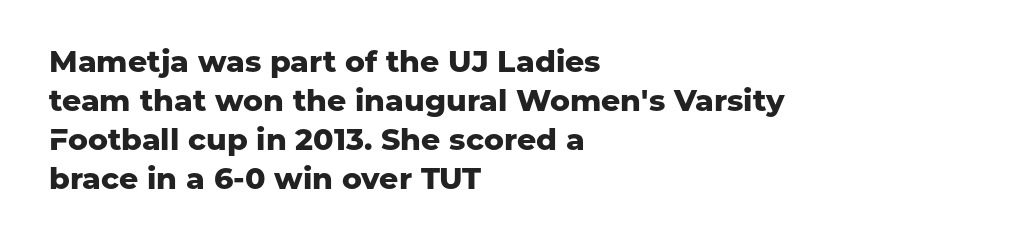
Q: Is the text bold? A: Yes.
Q: Is the text italic (slanted)? A: No, it is upright.
Q: Is the typeface a serif or a sans-serif typeface? A: Sans-serif.
Q: Is the text underlined? A: No.
Q: How is the paragraph aligned? A: Left-aligned.
Q: Is the spacing between letters normal or unusually wide? A: Normal.
Q: Is the spacing between lines tight, normal or loose? A: Normal.
Q: Width (condensed, normal, or wide)? A: Normal.
Q: Stroke contrast? A: Low.
Q: x-height? A: Medium.
Q: Monospaced? A: No.
